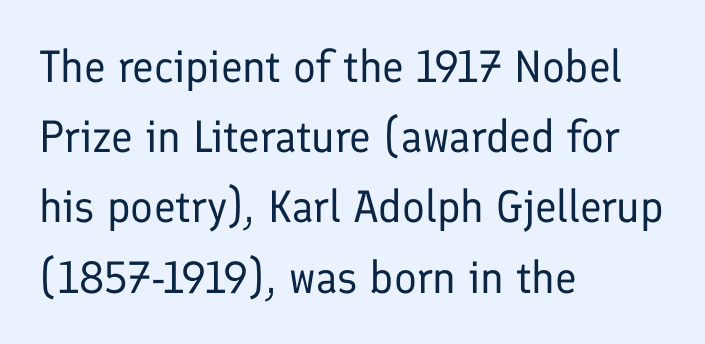
The image shows 45 px regular-weight sans-serif type, upright; set left-aligned, normal line spacing (1.56x), normal letter spacing, not underlined; low stroke contrast and a medium x-height.
